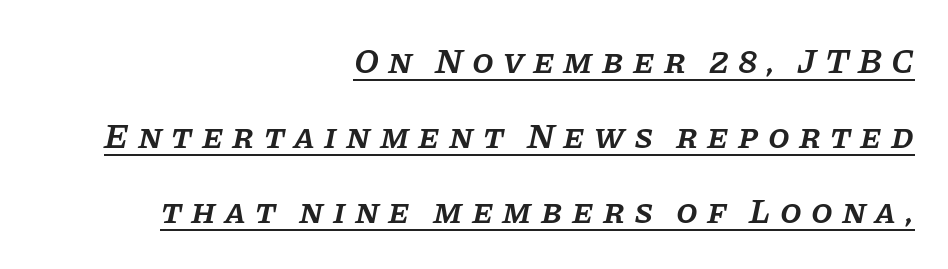
Q: Is the text bold? A: Semi-bold.
Q: Is the text italic (slanted)? A: Yes, it leans right by about 11 degrees.
Q: Is the typeface a serif or a sans-serif typeface? A: Serif.
Q: Is the text underlined? A: Yes.
Q: How is the paragraph aligned? A: Right-aligned.
Q: Is the spacing between letters normal or unusually wide? A: Unusually wide.
Q: Is the spacing between lines tight, normal or loose? A: Loose.
Q: Width (condensed, normal, or wide)? A: Normal.
Q: Stroke contrast? A: Low.
Q: x-height? A: Large.
Q: Monospaced? A: No.
